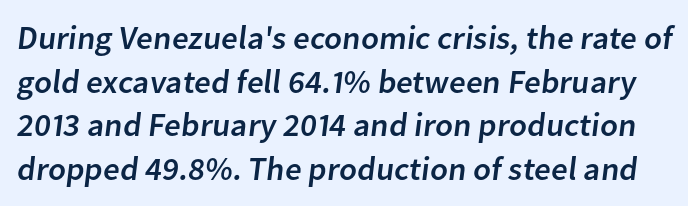
Q: Is the typeface a serif or a sans-serif typeface? A: Sans-serif.
Q: Is the text underlined? A: No.
Q: Is the spacing between letters normal or unusually wide? A: Normal.
Q: Is the spacing between lines tight, normal or loose? A: Normal.
Q: Width (condensed, normal, or wide)? A: Normal.
Q: Stroke contrast? A: Low.
Q: x-height? A: Medium.
Q: Monospaced? A: No.
